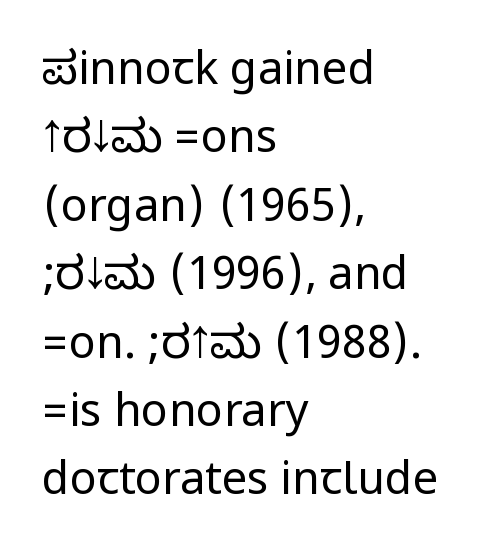
{"serif": "no", "italic": "no", "bold": "no", "weight": "regular", "width": "condensed", "stroke_contrast": "low", "underline": "no", "align": "left", "line_spacing": "normal", "line_spacing_ratio": 1.52, "letter_spacing": "normal", "letter_spacing_em": 0.0, "glyph_px": 45}
